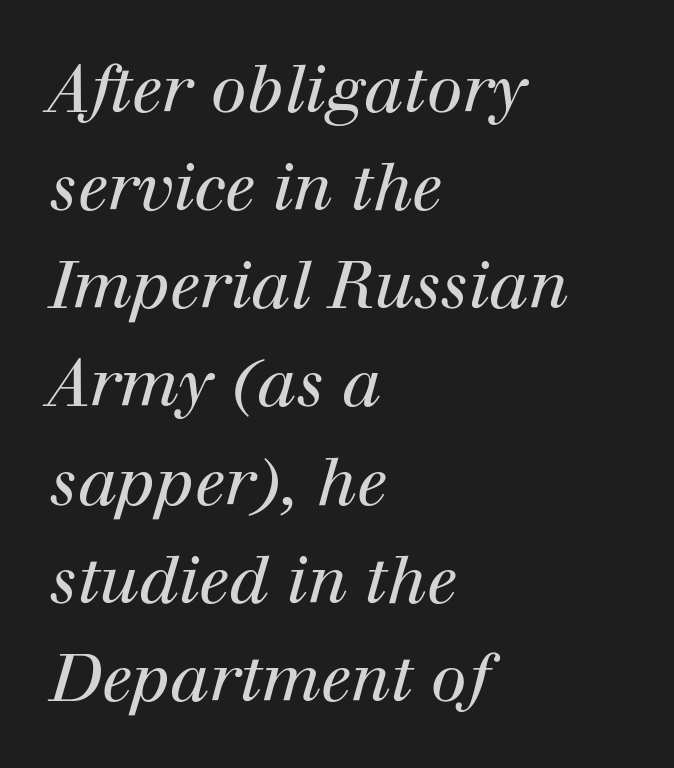
Q: Is the text bold? A: No.
Q: Is the text italic (slanted)? A: Yes, it leans right by about 12 degrees.
Q: Is the typeface a serif or a sans-serif typeface? A: Serif.
Q: Is the text underlined? A: No.
Q: How is the paragraph aligned? A: Left-aligned.
Q: Is the spacing between letters normal or unusually wide? A: Normal.
Q: Is the spacing between lines tight, normal or loose? A: Normal.
Q: Width (condensed, normal, or wide)? A: Normal.
Q: Stroke contrast? A: High.
Q: x-height? A: Medium.
Q: Monospaced? A: No.
